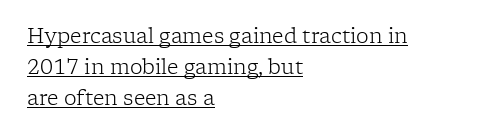
The weight tops out at a normal text grade. The paragraph has a hard left edge and a soft right edge. The leading is moderate, giving the passage an even texture. No italicization has been applied; the sample stays upright. Check the space under the baseline: a stroke is drawn there.
